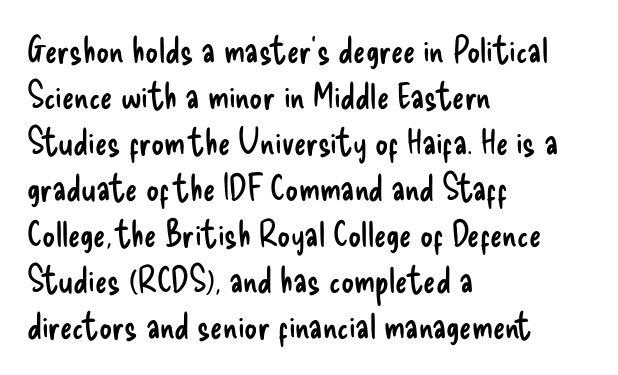
The image shows 36 px regular-weight, condensed sans-serif type, upright; set left-aligned, normal line spacing (1.28x), normal letter spacing, not underlined; low stroke contrast and a small x-height.
